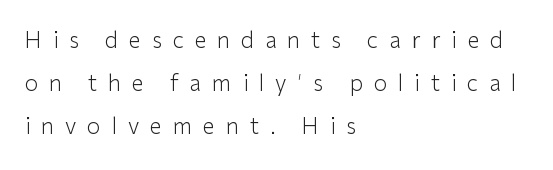
The image shows 22 px text type, upright; set left-aligned, loose line spacing (1.95x), unusually wide letter spacing (+0.49 em), not underlined.
